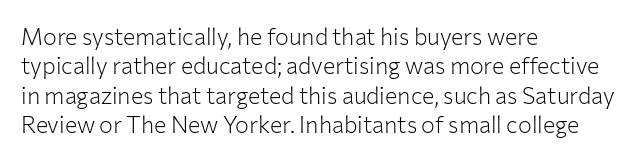
It's the straight-up-and-down kind of type. The face used here is rendered with its standard letterfit. The setting favours the left margin, as ordinary paragraphs usually do. This is not heavy type; no bold has been used. Interline gaps are of average width in this sample.
